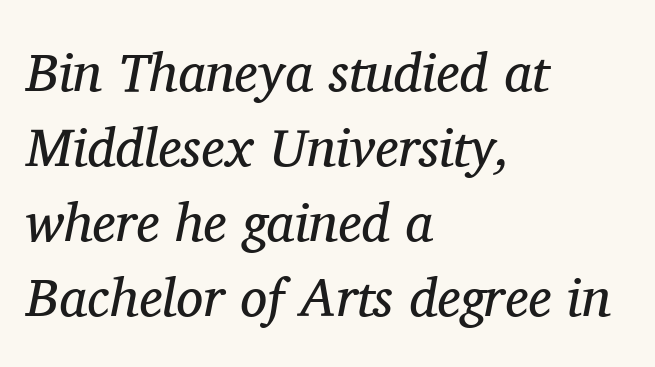
{"serif": "yes", "italic": "yes", "lean": "right", "slant_degrees": 11, "bold": "no", "weight": "regular", "width": "normal", "stroke_contrast": "medium", "x_height": "medium", "monospaced": "no", "underline": "no", "align": "left", "line_spacing": "normal", "line_spacing_ratio": 1.39, "letter_spacing": "normal", "letter_spacing_em": 0.0, "glyph_px": 54}
